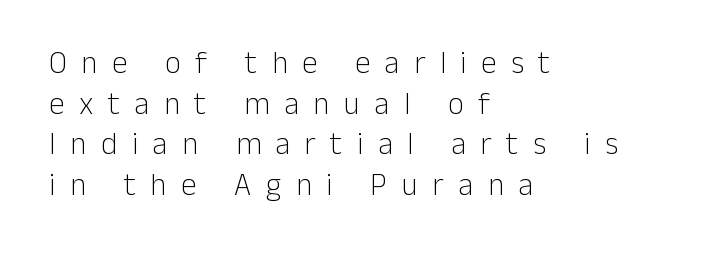
{"serif": "no", "italic": "no", "bold": "no", "weight": "light", "width": "normal", "stroke_contrast": "low", "x_height": "medium", "monospaced": "no", "underline": "no", "align": "left", "line_spacing": "normal", "line_spacing_ratio": 1.31, "letter_spacing": "wide", "letter_spacing_em": 0.47, "glyph_px": 31}
